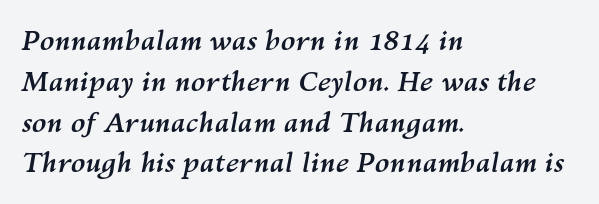
Spacing between characters is what you'd get straight out of the box. Caption: bold face, heavy strokes. Compared with ordinary roman type, these characters are visibly tilted. The gap between lines stays unmarked. Baseline-to-baseline distance is the conventional proportion of letter height.
